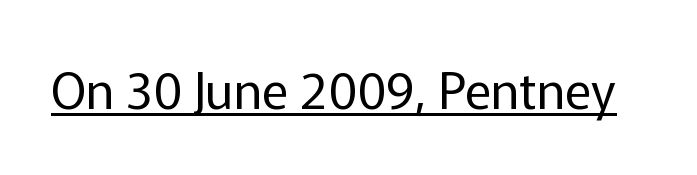
The image shows 50 px regular-weight sans-serif type, upright; set normal letter spacing, underlined; low stroke contrast and a medium x-height.
